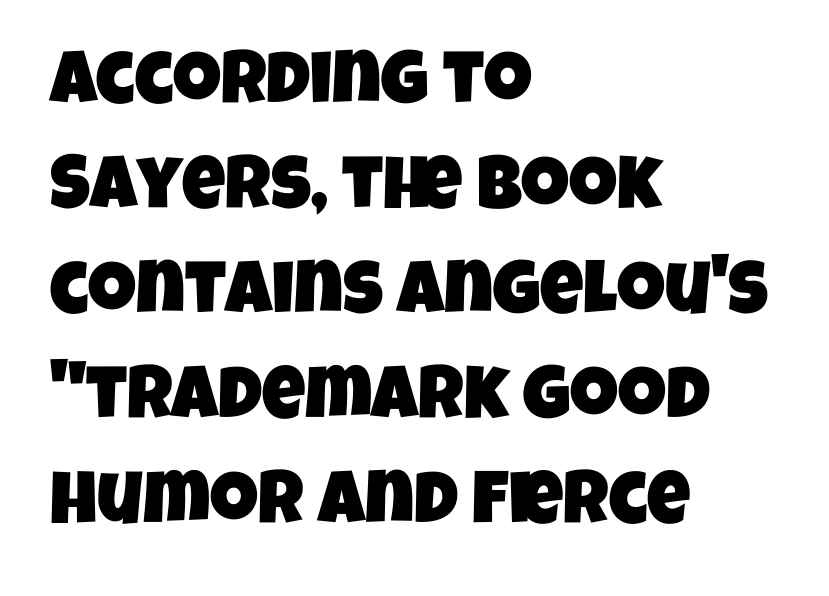
Q: Is the typeface a serif or a sans-serif typeface? A: Sans-serif.
Q: Is the text underlined? A: No.
Q: How is the paragraph aligned? A: Left-aligned.
Q: Is the spacing between letters normal or unusually wide? A: Normal.
Q: Is the spacing between lines tight, normal or loose? A: Normal.
Q: Width (condensed, normal, or wide)? A: Condensed.
Q: Stroke contrast? A: Low.
Q: x-height? A: Large.
Q: Monospaced? A: No.
